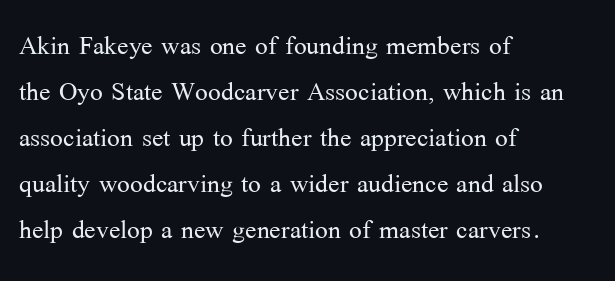
A typesetter would call this proportional, since set widths differ per character. Vertically, the passage feels balanced, rows spaced as you'd expect. The passage shown is not underscored anywhere. Examine the stroke ends and you'll spot serifs. Compared with a centered layout, this one pins lines to the left instead. Does the lettering tilt? It doesn't — this is upright.
